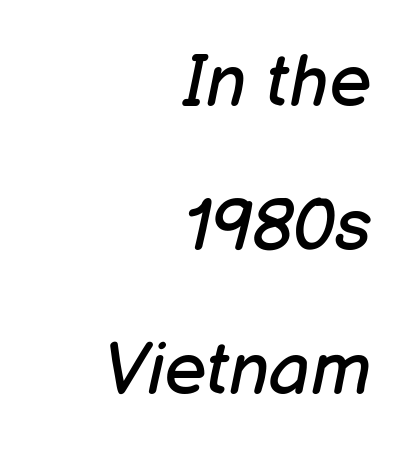
{"italic": "yes", "lean": "right", "slant_degrees": 12, "bold": "no", "weight": "regular", "width": "normal", "stroke_contrast": "low", "x_height": "medium", "monospaced": "no", "underline": "no", "align": "right", "line_spacing": "loose", "line_spacing_ratio": 1.97, "letter_spacing": "normal", "letter_spacing_em": 0.0, "glyph_px": 73}
